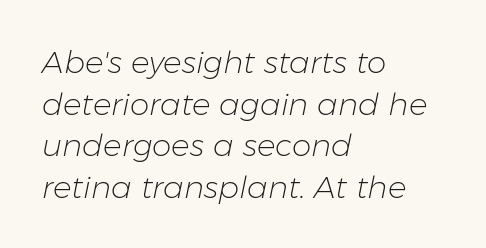
{"italic": "yes", "lean": "right", "slant_degrees": 11, "bold": "no", "weight": "light", "width": "normal", "stroke_contrast": "low", "x_height": "medium", "monospaced": "no", "underline": "no", "align": "left", "line_spacing": "normal", "line_spacing_ratio": 1.34, "letter_spacing": "normal", "letter_spacing_em": 0.0, "glyph_px": 31}
